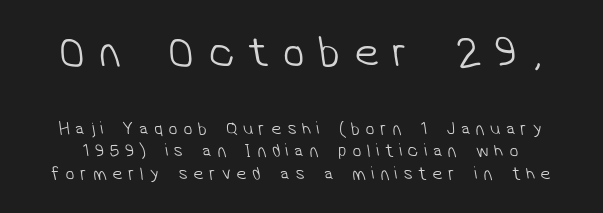
Q: Is the text bold? A: No.
Q: Is the typeface a serif or a sans-serif typeface? A: Sans-serif.
Q: Is the text underlined? A: No.
Q: Is the spacing between letters normal or unusually wide? A: Unusually wide.
Q: Which block of text is set in a larger size, the first (top) or the second (bottom)? A: The first (top) one.
Q: Width (condensed, normal, or wide)? A: Normal.
Q: Stroke contrast? A: Low.
Q: x-height? A: Medium.
Q: Monospaced? A: No.
